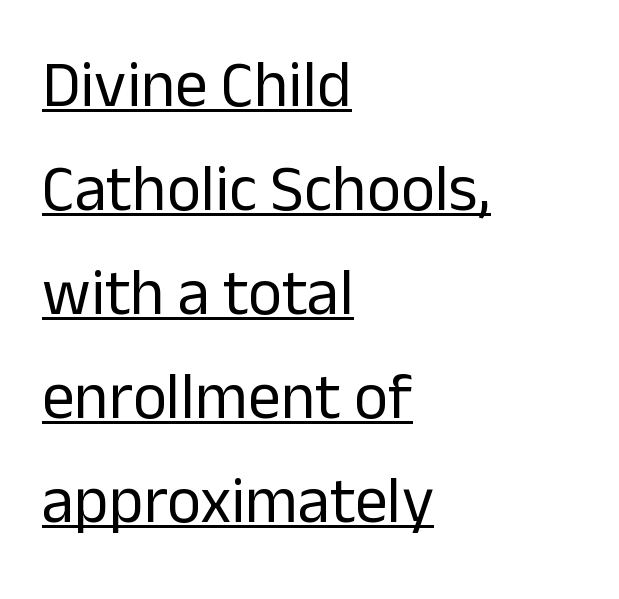
{"serif": "no", "italic": "no", "bold": "no", "weight": "regular", "width": "normal", "stroke_contrast": "low", "x_height": "medium", "monospaced": "no", "underline": "yes", "align": "left", "line_spacing": "normal", "line_spacing_ratio": 1.6, "letter_spacing": "normal", "letter_spacing_em": 0.0, "glyph_px": 65}
